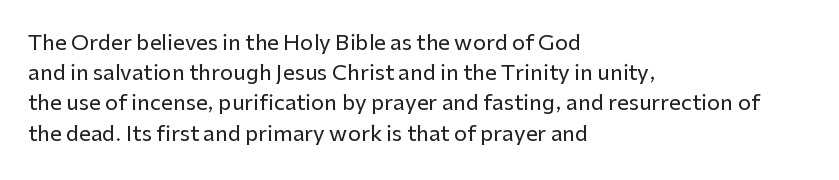
The image shows 21 px text type, upright; set left-aligned, normal line spacing (1.44x), normal letter spacing, not underlined.
